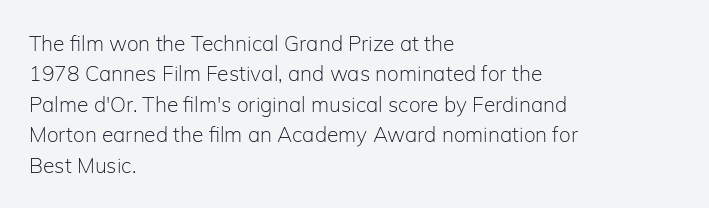
Letter spacing: default. Ink coverage per letter is moderate at most. The rag falls on the right side of this text block. Descenders are the only things crossing below the line. This block has exactly the height ordinary leading produces. This is the regular roman posture of the typeface.
